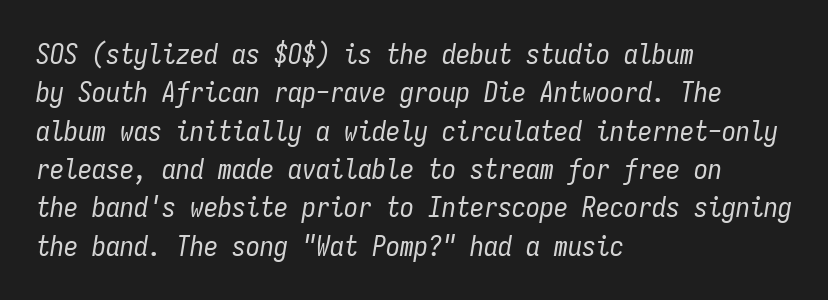
Q: Is the text bold? A: No.
Q: Is the text italic (slanted)? A: Yes, it leans right by about 9 degrees.
Q: Is the text underlined? A: No.
Q: How is the paragraph aligned? A: Left-aligned.
Q: Is the spacing between letters normal or unusually wide? A: Normal.
Q: Is the spacing between lines tight, normal or loose? A: Normal.
Q: Width (condensed, normal, or wide)? A: Condensed.
Q: Stroke contrast? A: Low.
Q: x-height? A: Medium.
Q: Monospaced? A: Yes.
